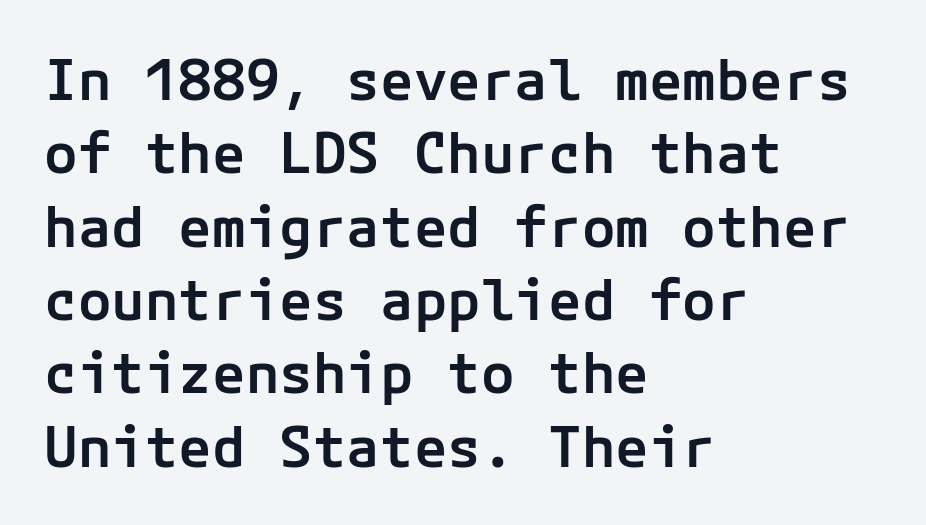
{"serif": "no", "italic": "no", "bold": "semi", "weight": "semibold", "width": "normal", "stroke_contrast": "low", "x_height": "medium", "underline": "no", "align": "left", "line_spacing": "normal", "line_spacing_ratio": 1.31, "letter_spacing": "normal", "letter_spacing_em": 0.0, "glyph_px": 56}
